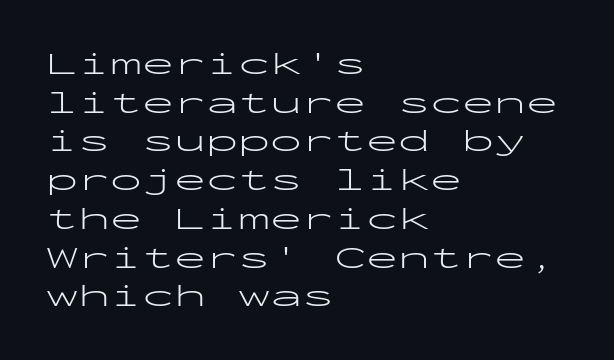
Caption: multi-line text, flush left, ragged right. This sample uses an upright cut, with every glyph sitting square on the baseline. Heaviness? Minimal to ordinary, like unemphasized prose. The rendering shows plain stroke endings on the letterforms — a sans-serif design.
